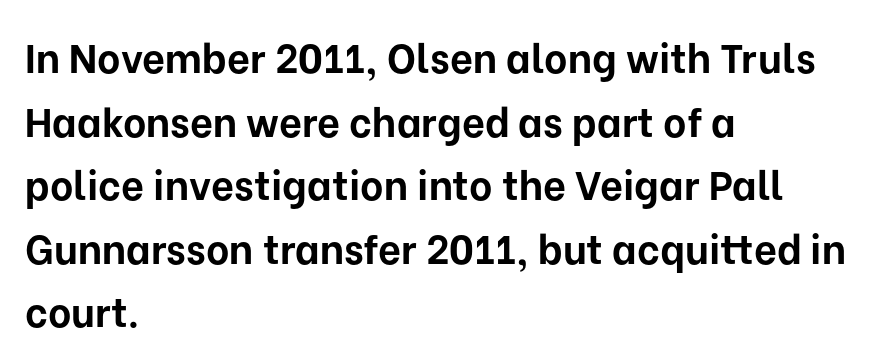
{"serif": "no", "italic": "no", "bold": "yes", "weight": "bold", "width": "normal", "stroke_contrast": "low", "x_height": "medium", "monospaced": "no", "underline": "no", "align": "left", "line_spacing": "normal", "line_spacing_ratio": 1.59, "letter_spacing": "normal", "letter_spacing_em": 0.0, "glyph_px": 40}
